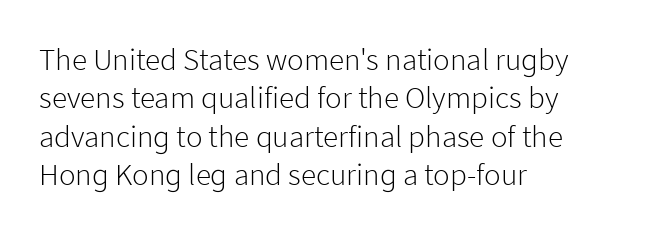
{"serif": "no", "italic": "no", "bold": "no", "weight": "light", "width": "normal", "stroke_contrast": "low", "x_height": "medium", "monospaced": "no", "underline": "no", "align": "left", "line_spacing_ratio": 1.24, "letter_spacing": "normal", "letter_spacing_em": 0.0, "glyph_px": 31}
